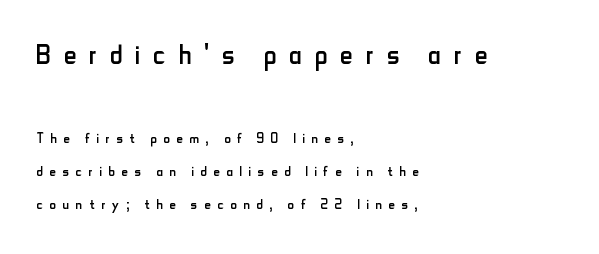
{"serif": "no", "italic": "no", "bold": "no", "weight": "regular", "width": "condensed", "stroke_contrast": "low", "x_height": "small", "monospaced": "no", "underline": "no", "align": "left", "line_spacing_ratio": 1.83, "letter_spacing": "wide", "letter_spacing_em": 0.37, "larger_block": "first", "size_ratio": 1.94, "glyph_px": 35}
